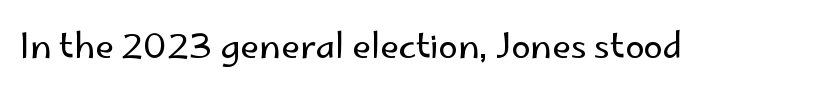
The image shows 35 px regular-weight sans-serif type, upright; set normal letter spacing, not underlined; low stroke contrast and a small x-height.
